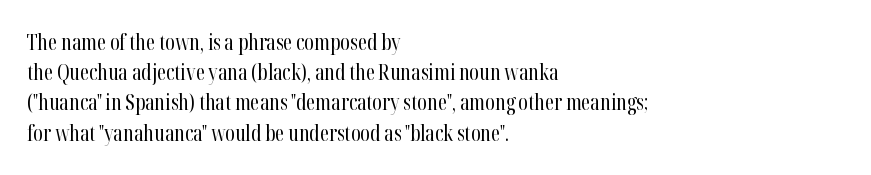
Regarding leading, the lines here are spaced in the standard way. Underline: absent. A classic flush-left, rag-right setting is used for this passage. Every character sits straight up, as roman type does.
